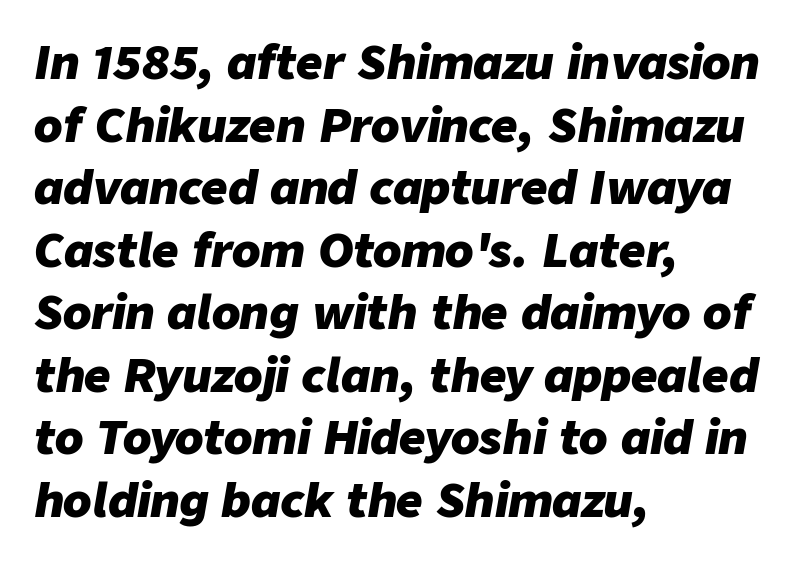
{"italic": "yes", "lean": "right", "slant_degrees": 9, "bold": "yes", "weight": "heavy", "width": "normal", "stroke_contrast": "low", "x_height": "medium", "monospaced": "no", "underline": "no", "align": "left", "line_spacing": "normal", "line_spacing_ratio": 1.36, "letter_spacing": "normal", "letter_spacing_em": 0.0, "glyph_px": 46}
